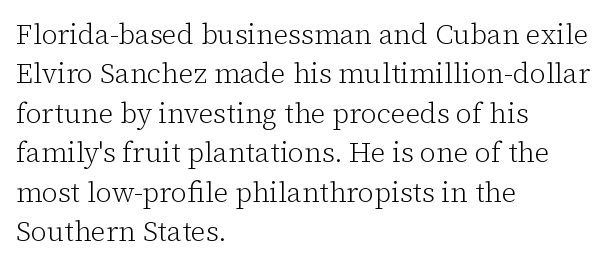
Tall strokes in this sample are plumb rather than angled. Descenders hang freely into open space. Counters stay open thanks to moderate or lighter strokes. The passage shown stacks its lines at a standard gap.
